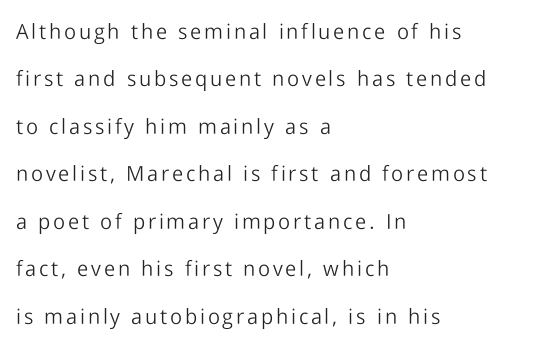
Decoration check: the copy has no underline. Summary of vertical rhythm: relaxed, with wide interline spacing. No italicization has been applied; the sample stays upright. No heavy texture on the line: the type isn't bold.
